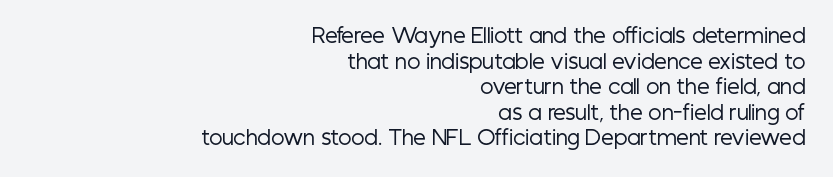
The image shows 20 px text type, upright; set right-aligned, normal line spacing (1.28x), normal letter spacing, not underlined.
